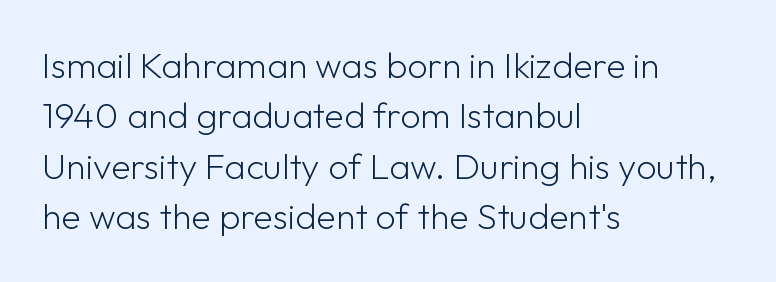
How would I describe the line gaps? Plain and ordinary. Every character sits straight up, as roman type does. The letters look calm and open, with moderate or lighter stems. Nobody touched the tracking dial on this one. Note the varied advance widths — an 'i' is clearly narrower than an 'm'. If you drew a ruler down the left edge, every line would touch it.
